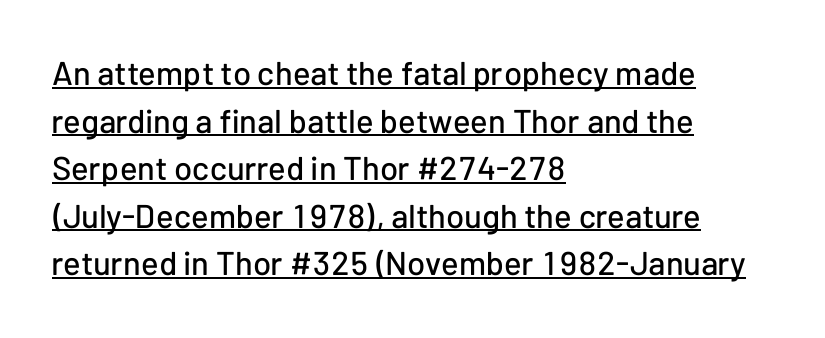
Q: Is the text italic (slanted)? A: No, it is upright.
Q: Is the typeface a serif or a sans-serif typeface? A: Sans-serif.
Q: Is the text underlined? A: Yes.
Q: How is the paragraph aligned? A: Left-aligned.
Q: Is the spacing between letters normal or unusually wide? A: Normal.
Q: Is the spacing between lines tight, normal or loose? A: Normal.
Q: Width (condensed, normal, or wide)? A: Normal.
Q: Stroke contrast? A: Low.
Q: x-height? A: Medium.
Q: Monospaced? A: No.
